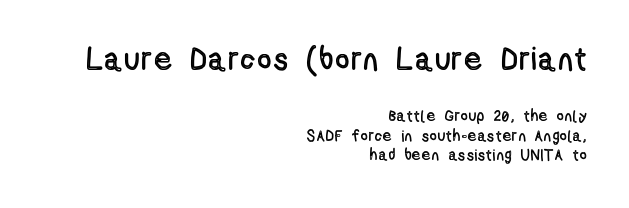
Q: Is the text italic (slanted)? A: No, it is upright.
Q: Is the text underlined? A: No.
Q: How is the paragraph aligned? A: Right-aligned.
Q: Which block of text is set in a larger size, the first (top) or the second (bottom)? A: The first (top) one.
Q: Width (condensed, normal, or wide)? A: Condensed.
Q: x-height? A: Medium.
Q: Monospaced? A: No.
